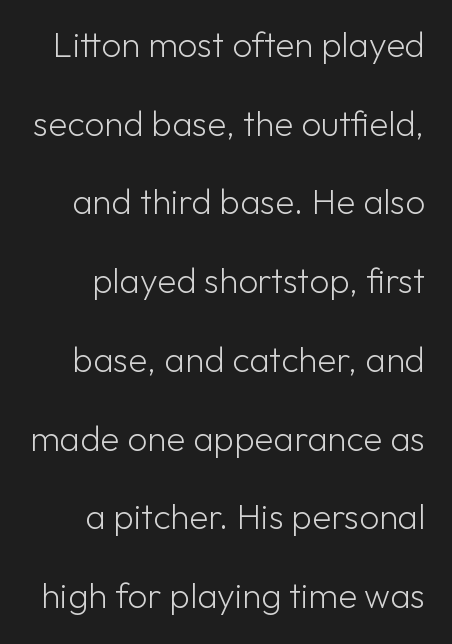
Q: Is the text bold? A: No.
Q: Is the text italic (slanted)? A: No, it is upright.
Q: Is the typeface a serif or a sans-serif typeface? A: Sans-serif.
Q: Is the text underlined? A: No.
Q: Is the spacing between letters normal or unusually wide? A: Normal.
Q: Is the spacing between lines tight, normal or loose? A: Loose.
Q: Width (condensed, normal, or wide)? A: Normal.
Q: Stroke contrast? A: Low.
Q: x-height? A: Medium.
Q: Monospaced? A: No.
